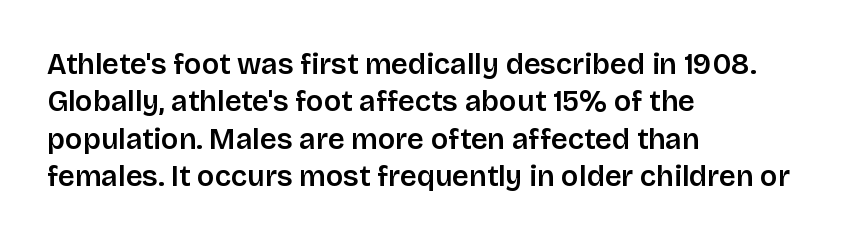
{"serif": "no", "italic": "no", "width": "normal", "stroke_contrast": "low", "x_height": "large", "monospaced": "no", "underline": "no", "align": "left", "line_spacing": "normal", "line_spacing_ratio": 1.29, "letter_spacing": "normal", "letter_spacing_em": 0.0, "glyph_px": 29}
